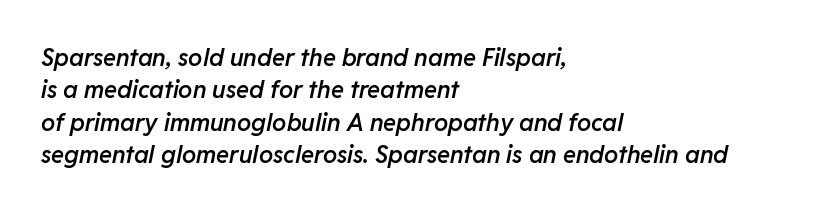
Decoration check: the copy has no underline. These lines stack with their left ends in a neat column. Glyph-to-glyph distance matches everyday printed text. Slanted lettering throughout.
